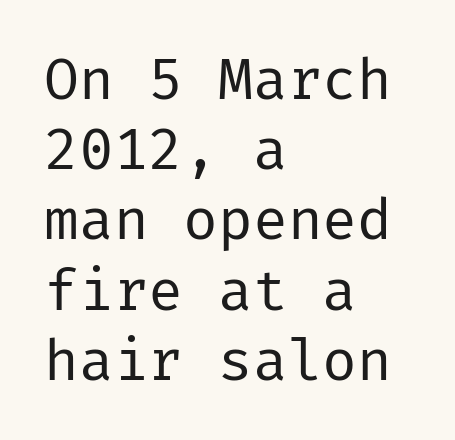
Q: Is the text bold? A: No.
Q: Is the text italic (slanted)? A: No, it is upright.
Q: Is the typeface a serif or a sans-serif typeface? A: Sans-serif.
Q: Is the text underlined? A: No.
Q: How is the paragraph aligned? A: Left-aligned.
Q: Is the spacing between letters normal or unusually wide? A: Normal.
Q: Width (condensed, normal, or wide)? A: Normal.
Q: Stroke contrast? A: Low.
Q: x-height? A: Medium.
